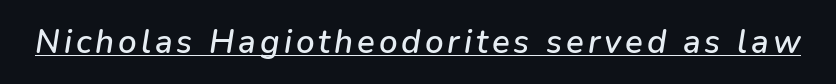
Q: Is the text italic (slanted)? A: Yes, it leans right by about 9 degrees.
Q: Is the text underlined? A: Yes.
Q: Width (condensed, normal, or wide)? A: Normal.
Q: Stroke contrast? A: Low.
Q: x-height? A: Medium.
Q: Monospaced? A: No.
